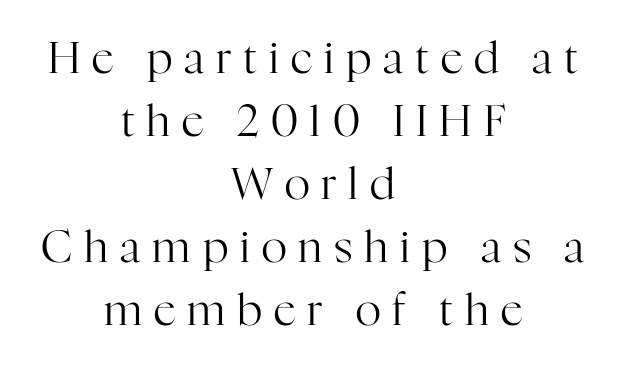
Q: Is the text bold? A: No.
Q: Is the text italic (slanted)? A: No, it is upright.
Q: Is the typeface a serif or a sans-serif typeface? A: Serif.
Q: Is the text underlined? A: No.
Q: How is the paragraph aligned? A: Centered.
Q: Is the spacing between letters normal or unusually wide? A: Unusually wide.
Q: Is the spacing between lines tight, normal or loose? A: Normal.
Q: Width (condensed, normal, or wide)? A: Normal.
Q: Stroke contrast? A: High.
Q: x-height? A: Medium.
Q: Monospaced? A: No.
